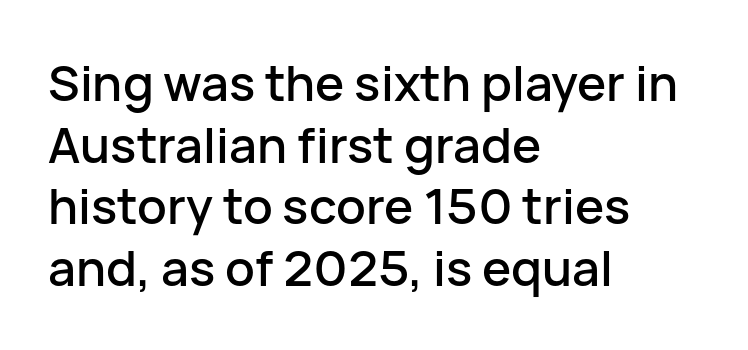
Each word holds together tightly as a unit, with standard inter-letter gaps. Here the designer chose a conventional face with non-uniform glyph widths. Check the space under the baseline: it is left empty. Serifs: no, the terminals of the letterforms are clean. The typesetter chose a ragged-right arrangement here.
